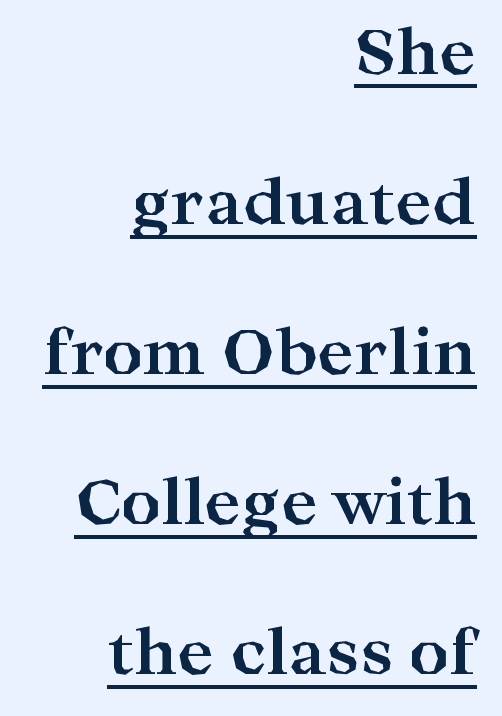
Casual observation: everything's shoved over to the right. The axis of the letterforms is exactly vertical. The rendering uses natural spacing where letterforms have individual widths. Letter spacing: default.
